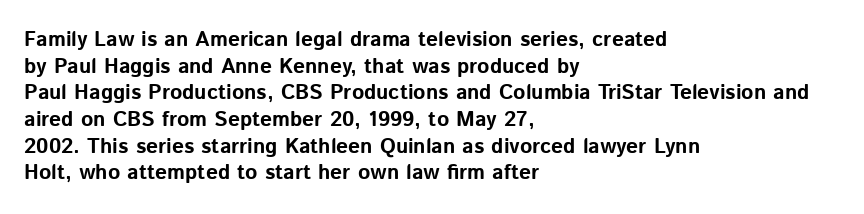
Honestly, the row spacing looks completely unremarkable. Posture: upright roman. Plenty of ink on the page — the face is bold. Typeset ragged right — the left edge is the straight one.
